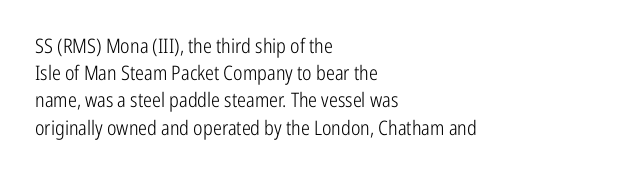
The image shows 20 px text type, upright; set left-aligned, normal line spacing (1.36x), normal letter spacing, not underlined.
